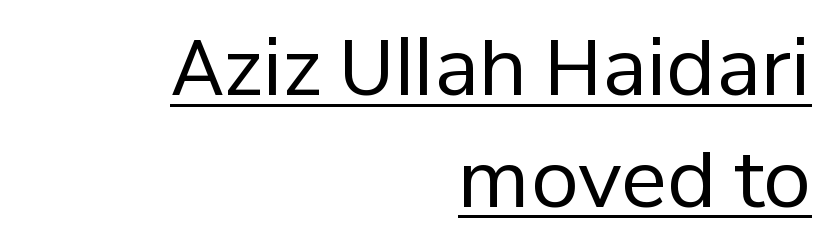
Q: Is the text bold? A: No.
Q: Is the text italic (slanted)? A: No, it is upright.
Q: Is the typeface a serif or a sans-serif typeface? A: Sans-serif.
Q: Is the text underlined? A: Yes.
Q: How is the paragraph aligned? A: Right-aligned.
Q: Is the spacing between letters normal or unusually wide? A: Normal.
Q: Is the spacing between lines tight, normal or loose? A: Normal.
Q: Width (condensed, normal, or wide)? A: Normal.
Q: Stroke contrast? A: Low.
Q: x-height? A: Medium.
Q: Monospaced? A: No.
